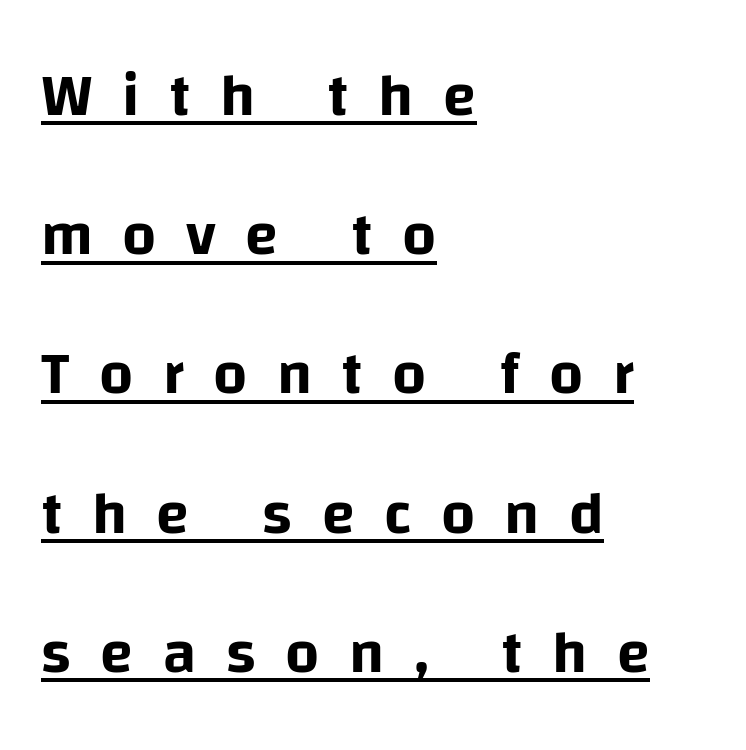
The image shows 60 px sans-serif type, upright; set left-aligned, loose line spacing (2.32x), unusually wide letter spacing (+0.49 em), underlined; low stroke contrast and a large x-height.
